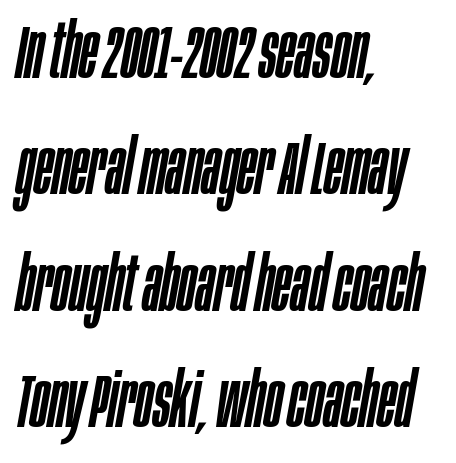
These lines stack with their left ends in a neat column. Is there much room between lines? A standard amount, neither cramped nor airy. Any mark beneath the type? The region is blank. The rendering keeps characters at their native spacing. The whole block is typeset with a tilt. Varying glyph widths throughout — classic text-font behaviour.
